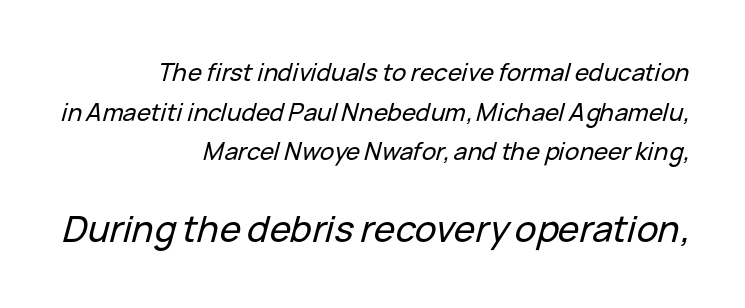
The image shows 36 px text type, italic (leaning right); set right-aligned, normal line spacing (1.65x), normal letter spacing, not underlined; the second (bottom) block is 1.5x larger; low stroke contrast and a medium x-height.
